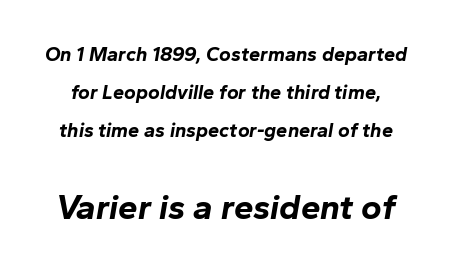
The rendering uses natural spacing where letterforms have individual widths. Visually, the bottom section dominates because its glyphs are scaled up. Summary of weight: heavy, a full bold. The space directly below the letters is spotless. Successive baselines arrive slowly, with a big drop between each.
